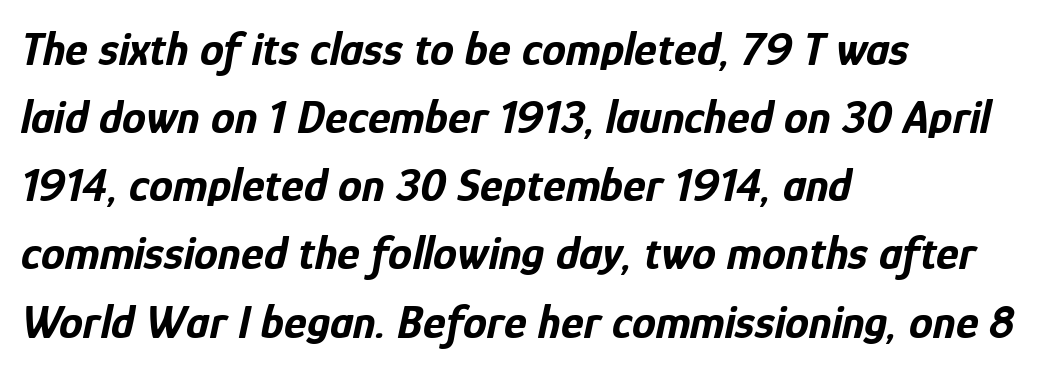
The passage shown is emphatically bold. A student would call this left alignment; a typographer would say flush left, rag right. Bare-footed words on every line. Between one letter and the next there's only the usual sliver of space. This sample keeps an unexceptional amount of space between lines. There's an unmistakable incline to the writing here.
